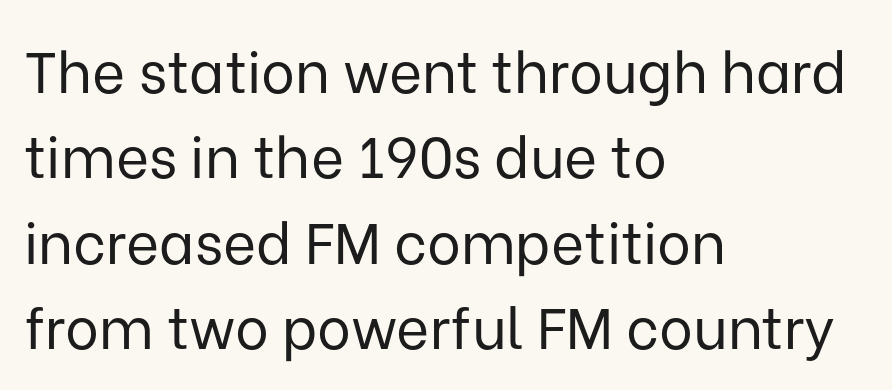
The block of text has a typical density, with ordinary space between rows. What stands out about the letter spacing? Nothing — it is the standard amount. To sum up the face: it is a sans, with no serifs. The paragraph shown leans on its left margin. Honestly, there is no underline to notice here at all. A typesetter would mark this as roman, not italic.
